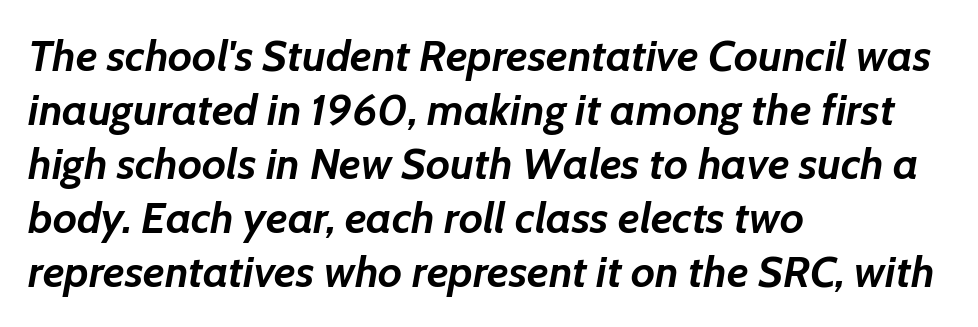
Q: Is the text bold? A: Yes.
Q: Is the text italic (slanted)? A: Yes, it leans right by about 7 degrees.
Q: Is the text underlined? A: No.
Q: How is the paragraph aligned? A: Left-aligned.
Q: Is the spacing between letters normal or unusually wide? A: Normal.
Q: Width (condensed, normal, or wide)? A: Normal.
Q: Stroke contrast? A: Low.
Q: x-height? A: Medium.
Q: Monospaced? A: No.
